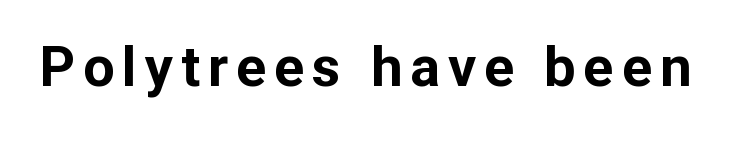
{"serif": "no", "italic": "no", "bold": "yes", "weight": "bold", "width": "normal", "stroke_contrast": "low", "x_height": "medium", "monospaced": "no", "underline": "no", "glyph_px": 56}
